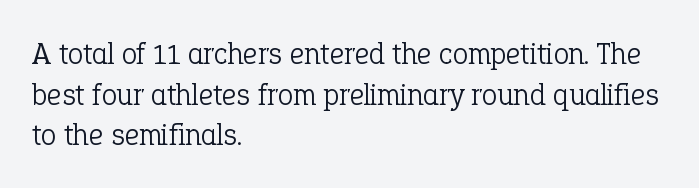
The image shows 31 px light serif type, upright; set left-aligned, normal line spacing (1.31x), normal letter spacing, not underlined; low stroke contrast and a medium x-height.
